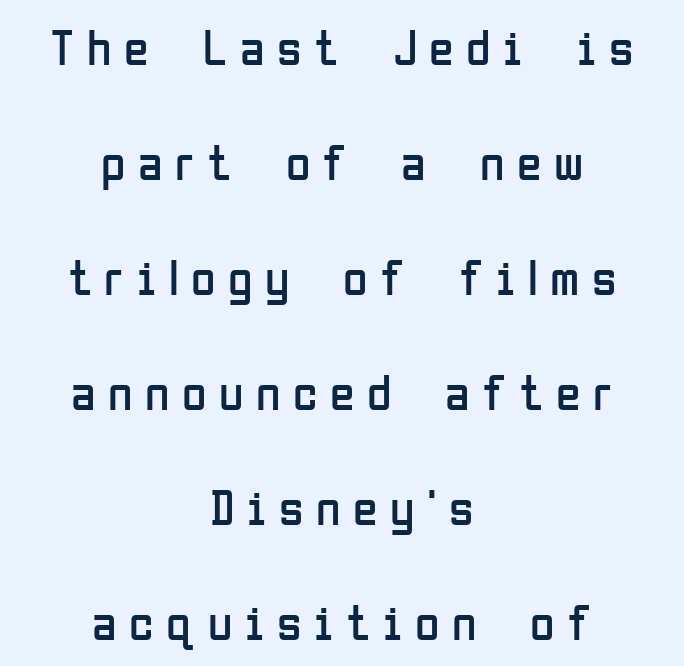
A typesetter would label this face a sans. Glance below the letters and you will spot only blank space. How would I describe the line gaps? Wide and relaxed. Casual observation: everything's sitting right in the middle. Posture: straight, roman, zero tilt. Is the stroke heavy? The answer is a plain regular-or-lighter.
